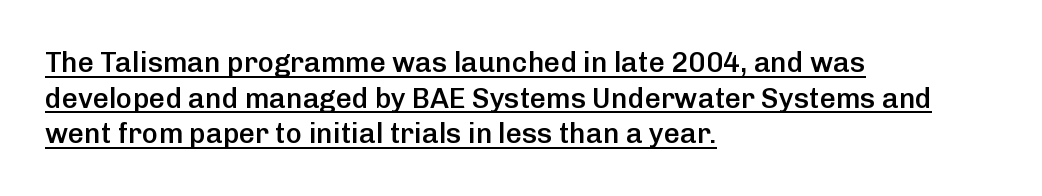
The image shows 28 px semibold sans-serif type, upright; set left-aligned, normal line spacing (1.27x), normal letter spacing, underlined; low stroke contrast and a medium x-height.
